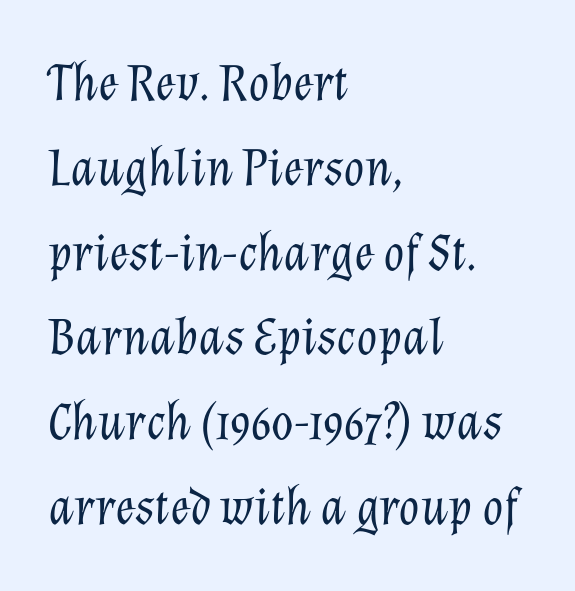
{"italic": "yes", "lean": "right", "slant_degrees": 12, "bold": "no", "weight": "light", "width": "normal", "stroke_contrast": "low", "x_height": "medium", "monospaced": "no", "underline": "no", "align": "left", "line_spacing": "normal", "line_spacing_ratio": 1.57, "letter_spacing": "normal", "letter_spacing_em": 0.0, "glyph_px": 54}
